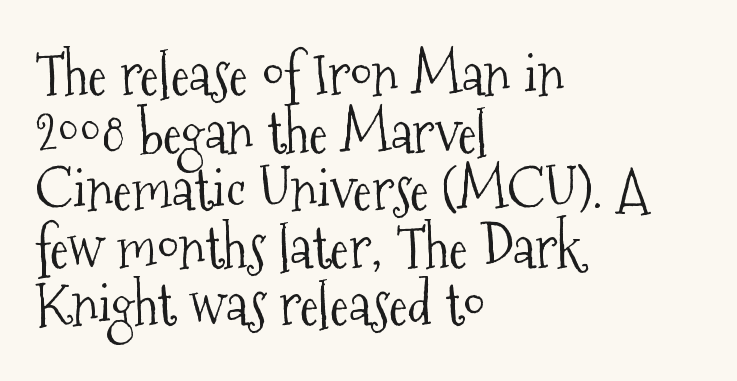
Q: Is the text bold? A: No.
Q: Is the text italic (slanted)? A: No, it is upright.
Q: Is the typeface a serif or a sans-serif typeface? A: Serif.
Q: Is the text underlined? A: No.
Q: How is the paragraph aligned? A: Left-aligned.
Q: Is the spacing between letters normal or unusually wide? A: Normal.
Q: Is the spacing between lines tight, normal or loose? A: Tight.
Q: Width (condensed, normal, or wide)? A: Condensed.
Q: Stroke contrast? A: Medium.
Q: x-height? A: Medium.
Q: Monospaced? A: No.
